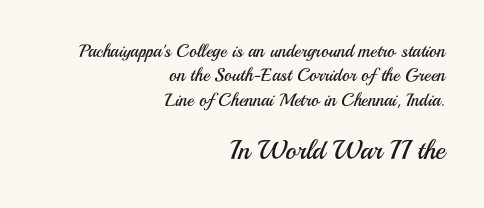
The image shows 27 px text type; set right-aligned, normal line spacing (1.35x), normal letter spacing, not underlined; the second (bottom) block is 1.5x larger.
